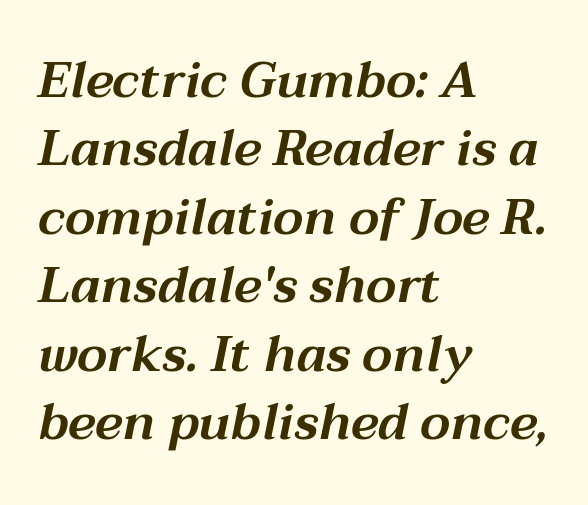
{"italic": "yes", "lean": "right", "slant_degrees": 12, "width": "wide", "stroke_contrast": "medium", "x_height": "medium", "monospaced": "no", "underline": "no", "align": "left", "line_spacing": "normal", "line_spacing_ratio": 1.37, "letter_spacing": "normal", "letter_spacing_em": 0.0, "glyph_px": 50}
